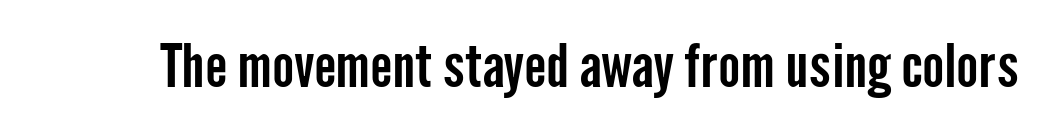
{"serif": "no", "italic": "no", "width": "condensed", "stroke_contrast": "low", "x_height": "medium", "monospaced": "no", "underline": "no", "letter_spacing": "normal", "letter_spacing_em": 0.0, "glyph_px": 59}
